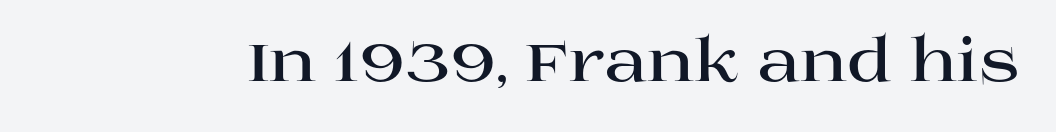
{"serif": "yes", "italic": "no", "bold": "yes", "weight": "bold", "width": "wide", "stroke_contrast": "high", "x_height": "large", "monospaced": "no", "underline": "no", "letter_spacing": "normal", "letter_spacing_em": 0.0, "glyph_px": 60}
